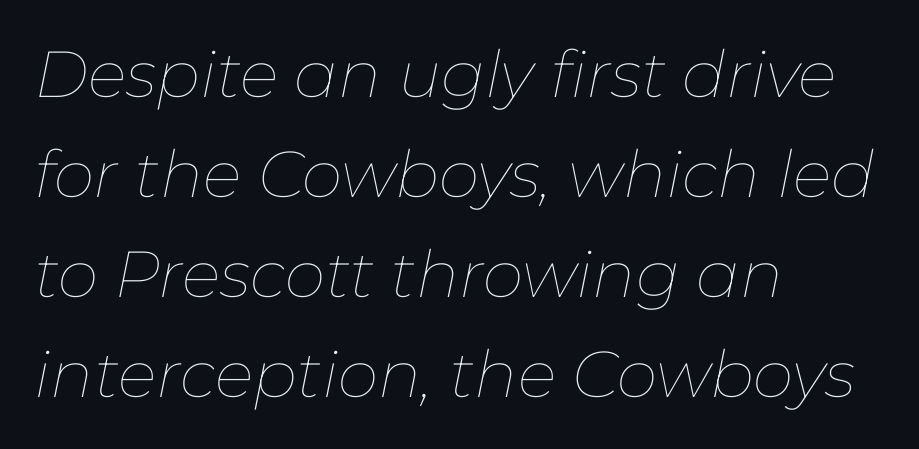
Q: Is the text bold? A: No.
Q: Is the text italic (slanted)? A: Yes, it leans right by about 11 degrees.
Q: Is the text underlined? A: No.
Q: How is the paragraph aligned? A: Left-aligned.
Q: Is the spacing between letters normal or unusually wide? A: Normal.
Q: Is the spacing between lines tight, normal or loose? A: Normal.
Q: Width (condensed, normal, or wide)? A: Normal.
Q: Stroke contrast? A: Low.
Q: x-height? A: Medium.
Q: Monospaced? A: No.
